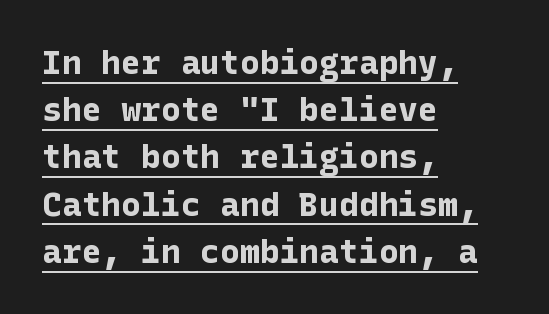
Designer's note — italics off, roman on. You'd pick this weight for a headline — it's a proper bold. Is the block centered? No — it sits flush against the left margin. The rendering uses the underline text-decoration.
